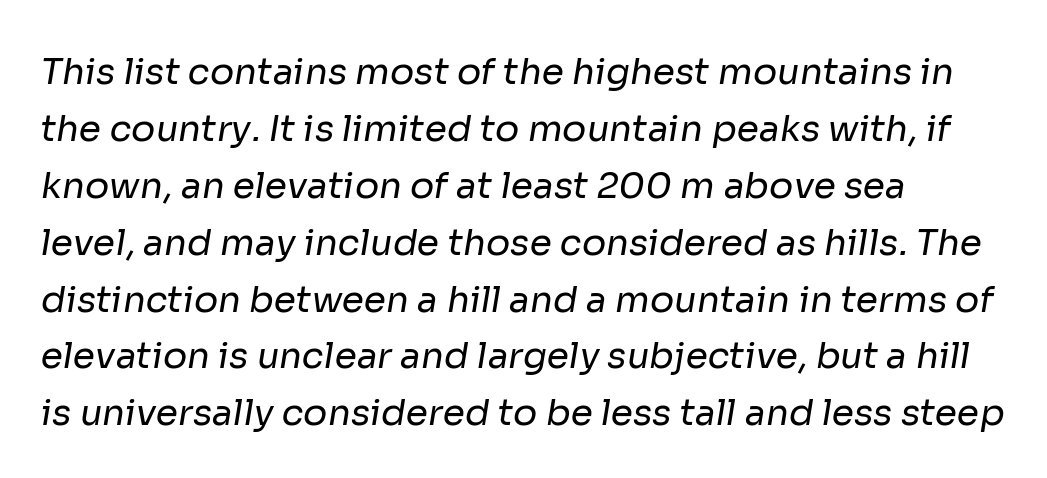
The image shows 36 px regular-weight sans-serif type; set left-aligned, normal line spacing (1.58x), normal letter spacing, not underlined; low stroke contrast and a medium x-height.
